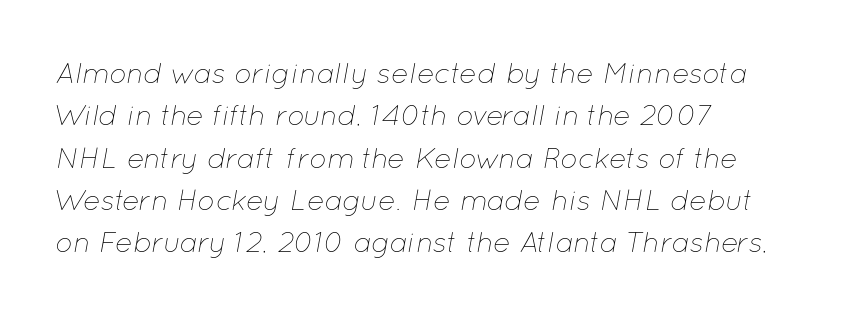
{"italic": "yes", "lean": "right", "slant_degrees": 12, "bold": "no", "weight": "thin", "width": "normal", "stroke_contrast": "low", "x_height": "medium", "monospaced": "no", "underline": "no", "align": "left", "line_spacing": "normal", "line_spacing_ratio": 1.46, "letter_spacing": "normal", "letter_spacing_em": 0.0, "glyph_px": 29}
